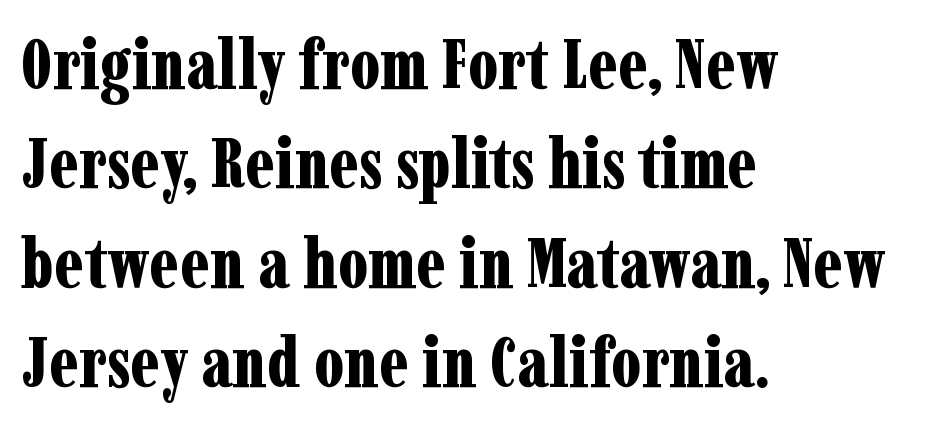
Q: Is the text bold? A: Yes.
Q: Is the text italic (slanted)? A: No, it is upright.
Q: Is the typeface a serif or a sans-serif typeface? A: Serif.
Q: Is the text underlined? A: No.
Q: How is the paragraph aligned? A: Left-aligned.
Q: Is the spacing between letters normal or unusually wide? A: Normal.
Q: Is the spacing between lines tight, normal or loose? A: Normal.
Q: Width (condensed, normal, or wide)? A: Condensed.
Q: Stroke contrast? A: Low.
Q: x-height? A: Medium.
Q: Monospaced? A: No.
